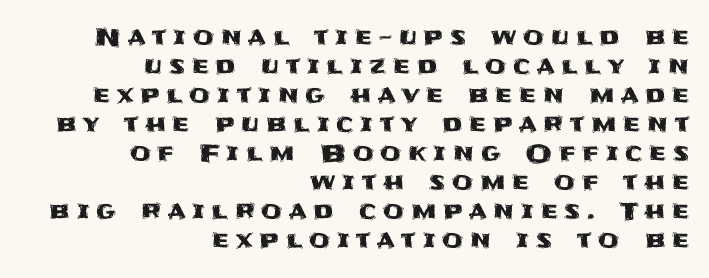
There is plenty of visible air inserted between adjacent glyphs. The gap between lines stays unmarked. Tall strokes in this sample are plumb rather than angled. A flush-right, rag-left setting is used for this passage.
